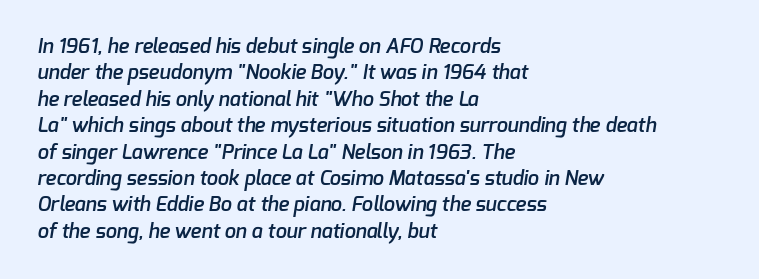
Normally led — the rows are evenly, conventionally spaced. Descender tails drop into unmarked territory. Compared with a centered layout, this one pins lines to the left instead. How heavy is the stroke? Medium-heavy — a semibold, shy of bold. These lines keep a tight, regular rhythm from letter to letter.
